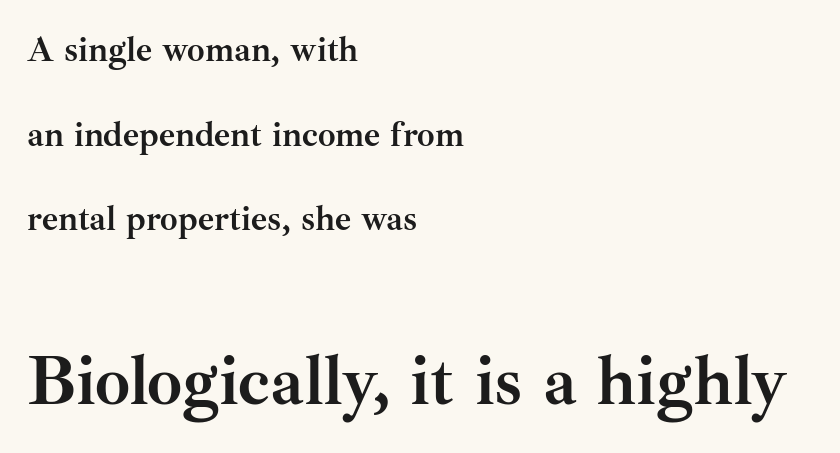
{"serif": "yes", "italic": "no", "bold": "yes", "weight": "semibold", "width": "normal", "stroke_contrast": "medium", "x_height": "small", "monospaced": "no", "underline": "no", "align": "left", "line_spacing": "loose", "line_spacing_ratio": 2.42, "letter_spacing": "normal", "letter_spacing_em": 0.0, "larger_block": "second", "size_ratio": 2.0, "glyph_px": 70}
